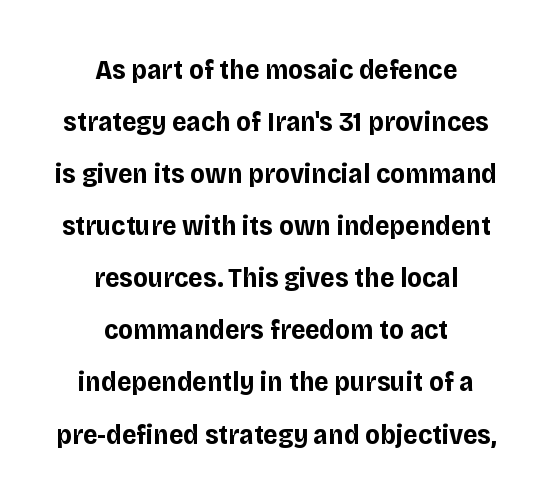
The image shows 28 px bold sans-serif type, upright; set centered, line spacing 1.86x, normal letter spacing, not underlined; low stroke contrast and a large x-height.
